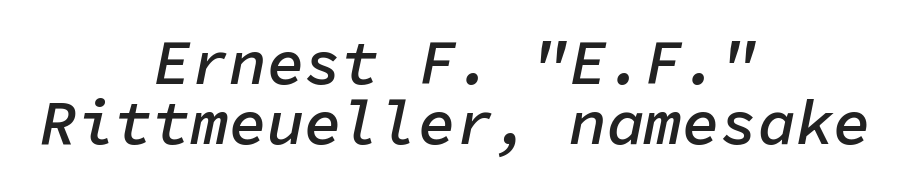
The image shows 63 px semibold type, italic (leaning right), monospaced; set centered, tight line spacing (0.95x), normal letter spacing, not underlined; low stroke contrast and a medium x-height.
